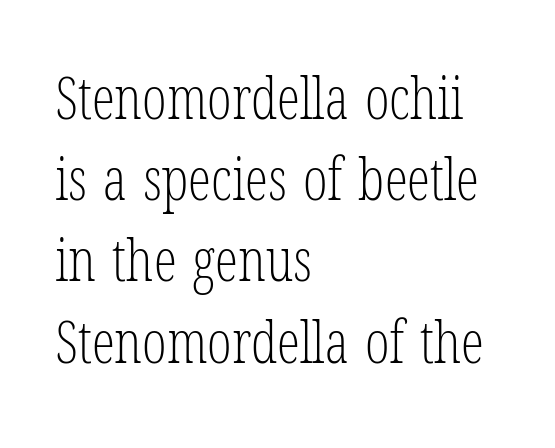
The specimen reads as upright at a glance. This rendering employs a face with finishing strokes, i.e., a serif. Does extra space separate the letters? No, they use regular spacing. A student would call this left alignment; a typographer would say flush left, rag right.
